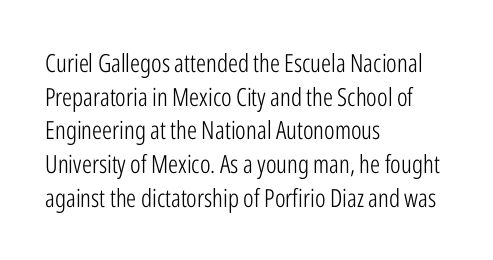
Q: Is the text bold? A: No.
Q: Is the text italic (slanted)? A: No, it is upright.
Q: Is the text underlined? A: No.
Q: How is the paragraph aligned? A: Left-aligned.
Q: Is the spacing between letters normal or unusually wide? A: Normal.
Q: Is the spacing between lines tight, normal or loose? A: Normal.
